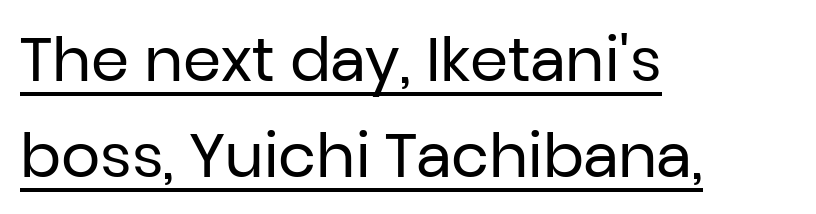
You can tell it's not italic because the verticals are truly vertical. A typesetter would call this zero additional tracking. Weight: not bold — regular or lighter. In terms of letterform style, serifs are entirely absent. Each line starts at the same left margin while the right side varies. Looks like regular typesetting: each glyph gets only the width it needs.
